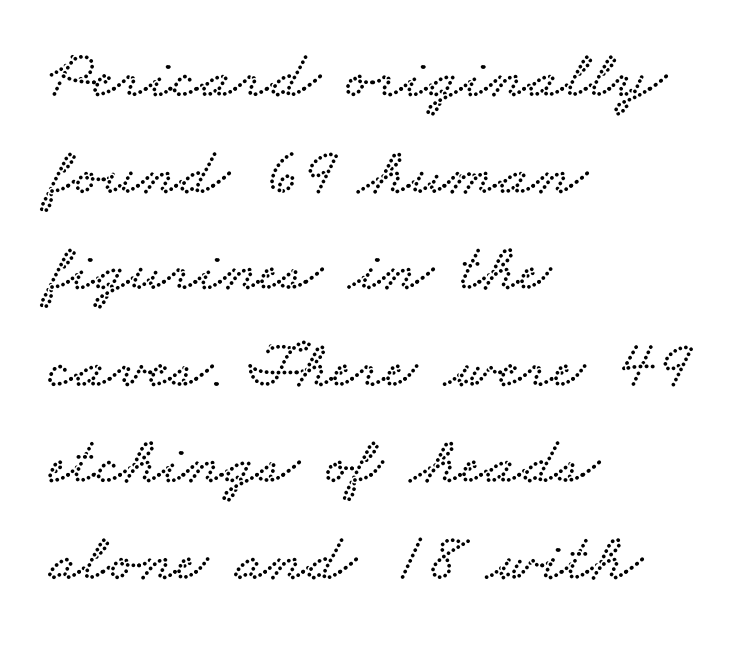
{"serif": "yes", "width": "wide", "stroke_contrast": "low", "x_height": "small", "monospaced": "no", "underline": "no", "align": "left", "line_spacing": "normal", "line_spacing_ratio": 1.42, "letter_spacing": "normal", "letter_spacing_em": 0.0, "glyph_px": 68}
